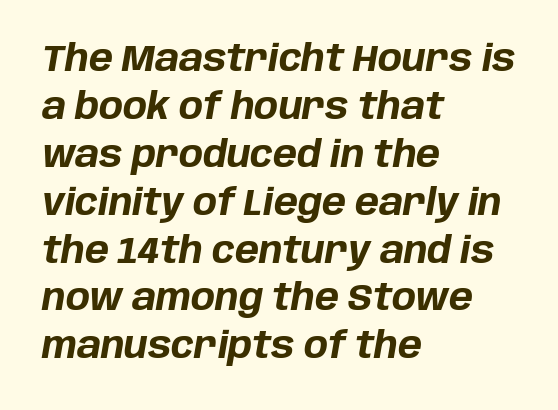
{"italic": "yes", "lean": "right", "slant_degrees": 10, "bold": "yes", "weight": "bold", "width": "normal", "stroke_contrast": "low", "x_height": "large", "monospaced": "no", "underline": "no", "align": "left", "line_spacing": "normal", "line_spacing_ratio": 1.33, "letter_spacing": "normal", "letter_spacing_em": 0.0, "glyph_px": 36}
